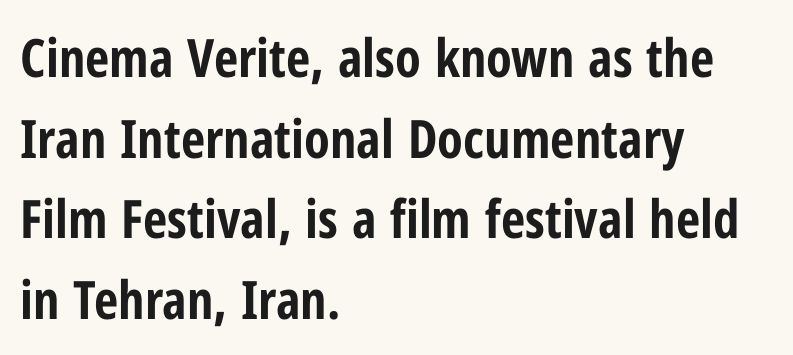
The image shows 53 px bold, condensed sans-serif type, upright; set left-aligned, normal line spacing (1.52x), normal letter spacing, not underlined; low stroke contrast and a medium x-height.
